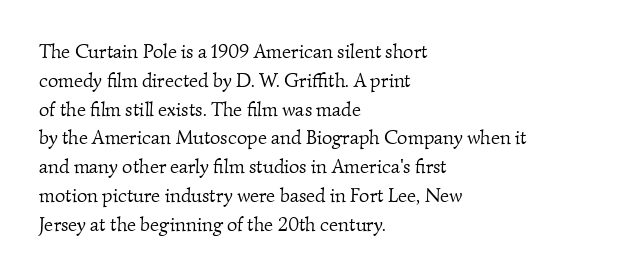
Q: Is the text bold? A: No.
Q: Is the text underlined? A: No.
Q: How is the paragraph aligned? A: Left-aligned.
Q: Is the spacing between letters normal or unusually wide? A: Normal.
Q: Is the spacing between lines tight, normal or loose? A: Normal.
